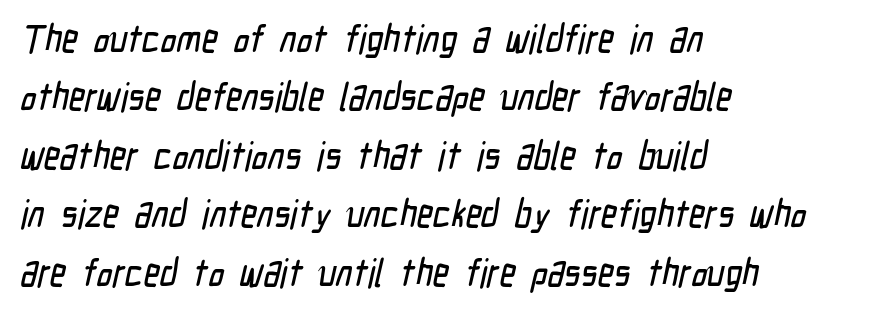
The image shows 39 px condensed sans-serif type; set left-aligned, normal line spacing (1.5x), normal letter spacing, not underlined; low stroke contrast and a medium x-height.
